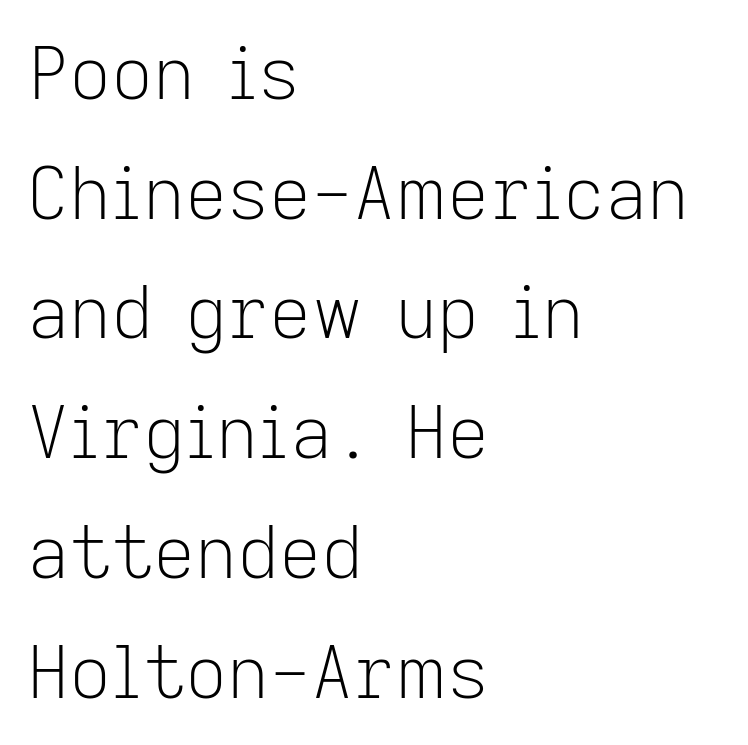
{"serif": "no", "italic": "no", "bold": "no", "weight": "light", "width": "normal", "stroke_contrast": "low", "x_height": "medium", "monospaced": "no", "underline": "no", "align": "left", "line_spacing": "normal", "line_spacing_ratio": 1.64, "letter_spacing": "normal", "letter_spacing_em": 0.0, "glyph_px": 73}
